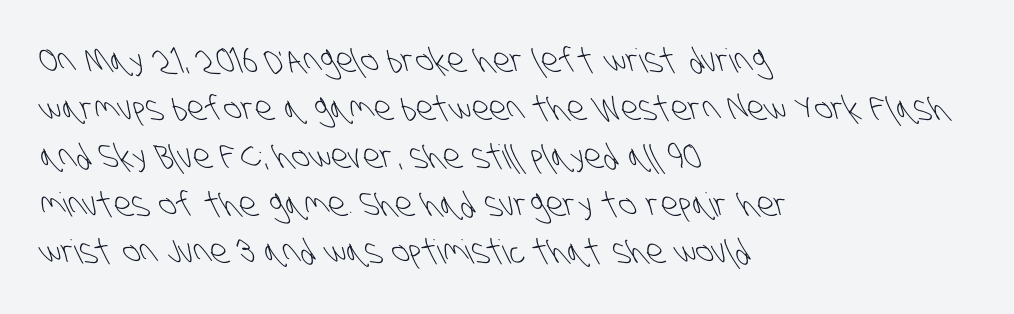
The image shows 33 px light, condensed sans-serif type; set left-aligned, normal line spacing (1.45x), normal letter spacing, not underlined; low stroke contrast and a large x-height.
